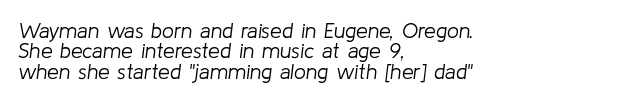
{"italic": "yes", "lean": "right", "slant_degrees": 8, "bold": "no", "underline": "no", "align": "left", "line_spacing": "tight", "line_spacing_ratio": 0.97, "letter_spacing": "normal", "letter_spacing_em": 0.0, "glyph_px": 21}
